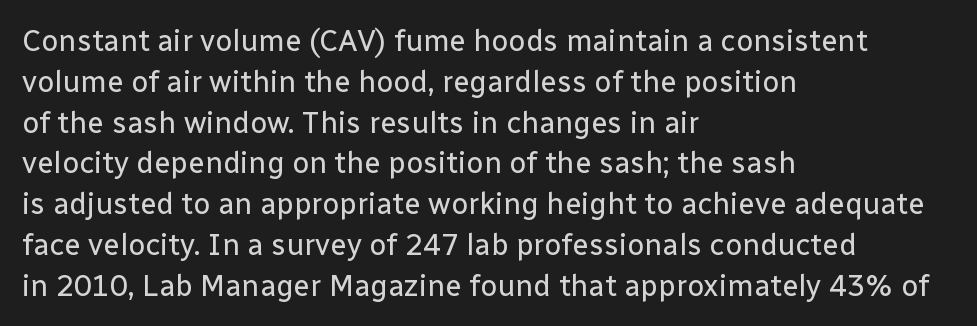
Characters remain perfectly vertical along every line. Stem width sits at or under what a default text font uses. Only glyphs here, with clear space below each row. The vertical gap from one line to the next is medium. Each letter keeps its own natural width here, so spacing adapts to shape.
